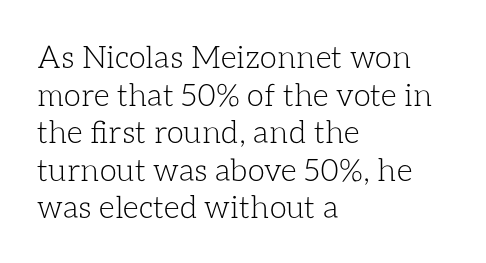
{"italic": "no", "bold": "no", "weight": "light", "width": "normal", "stroke_contrast": "low", "x_height": "medium", "monospaced": "no", "underline": "no", "align": "left", "line_spacing_ratio": 1.21, "letter_spacing": "normal", "letter_spacing_em": 0.0, "glyph_px": 31}
